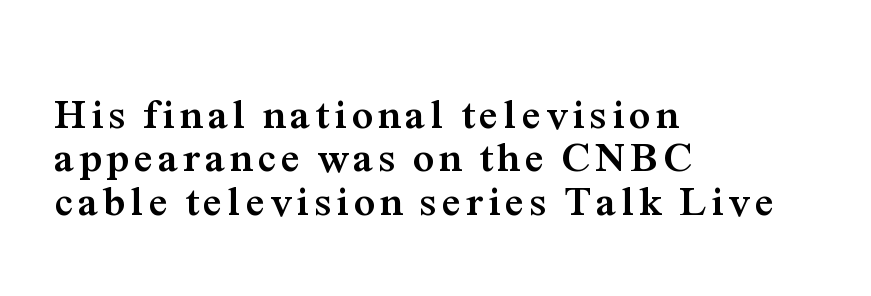
{"serif": "yes", "italic": "no", "bold": "yes", "weight": "semibold", "width": "normal", "stroke_contrast": "medium", "x_height": "medium", "monospaced": "no", "underline": "no", "align": "left", "line_spacing": "tight", "line_spacing_ratio": 1.03, "glyph_px": 42}
